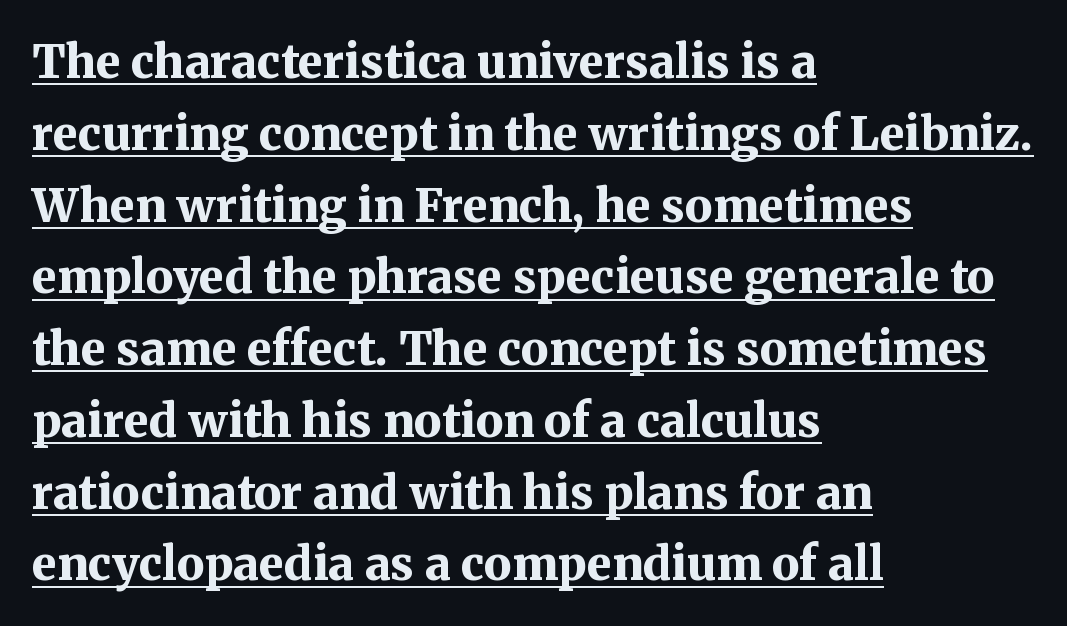
The image shows 46 px bold serif type, upright; set left-aligned, normal line spacing (1.56x), normal letter spacing, underlined; medium stroke contrast and a medium x-height.
